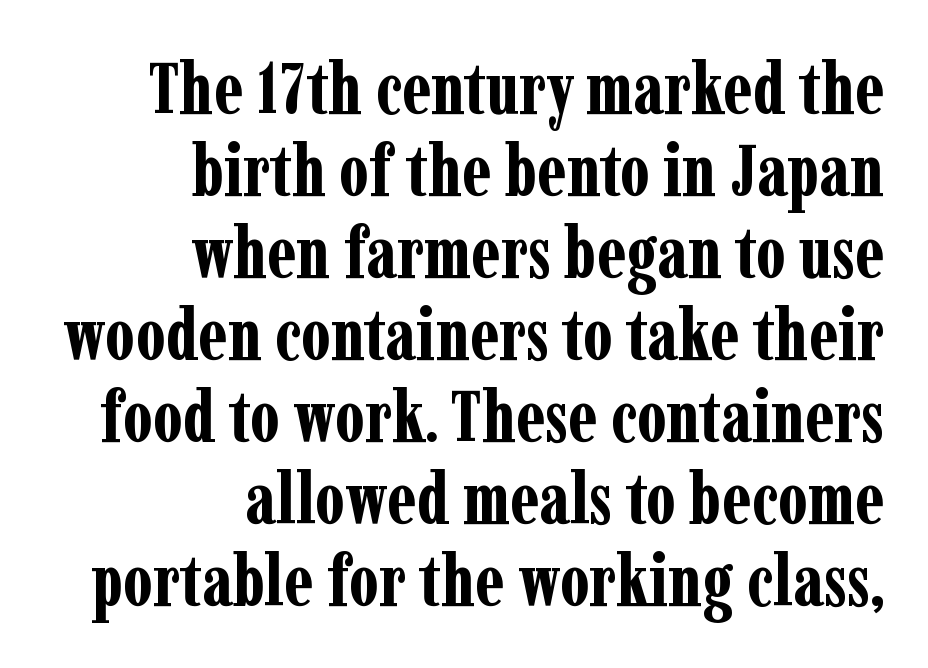
Q: Is the text bold? A: Yes.
Q: Is the text italic (slanted)? A: No, it is upright.
Q: Is the typeface a serif or a sans-serif typeface? A: Serif.
Q: Is the text underlined? A: No.
Q: How is the paragraph aligned? A: Right-aligned.
Q: Is the spacing between letters normal or unusually wide? A: Normal.
Q: Is the spacing between lines tight, normal or loose? A: Tight.
Q: Width (condensed, normal, or wide)? A: Condensed.
Q: Stroke contrast? A: Low.
Q: x-height? A: Medium.
Q: Monospaced? A: No.
